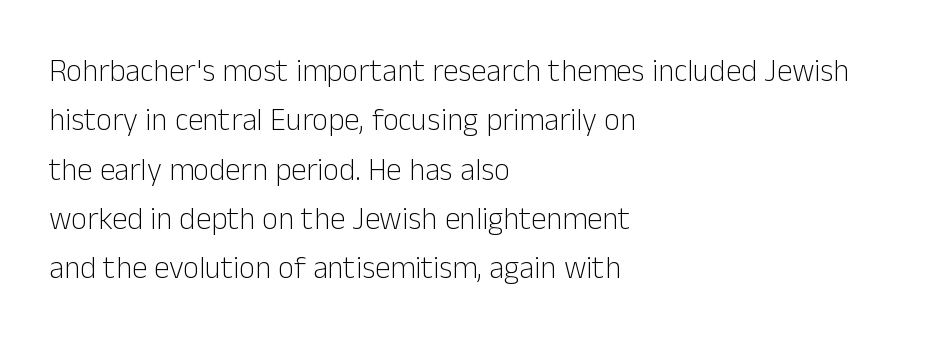
{"serif": "no", "italic": "no", "bold": "no", "weight": "light", "width": "normal", "stroke_contrast": "low", "x_height": "medium", "monospaced": "no", "underline": "no", "align": "left", "line_spacing": "normal", "line_spacing_ratio": 1.59, "letter_spacing": "normal", "letter_spacing_em": 0.0, "glyph_px": 31}
